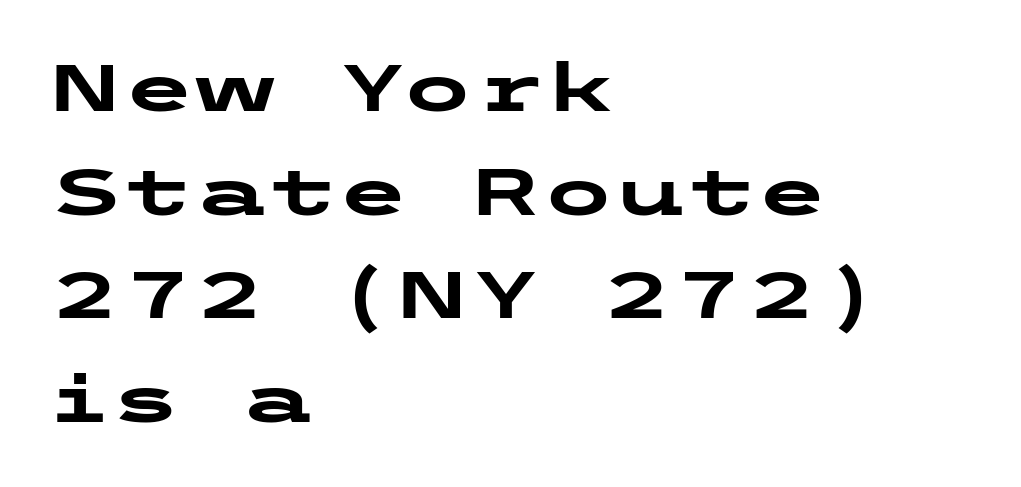
The image shows 66 px heavy, wide sans-serif type, upright; set left-aligned, normal line spacing (1.57x), normal letter spacing, not underlined; low stroke contrast and a medium x-height.
